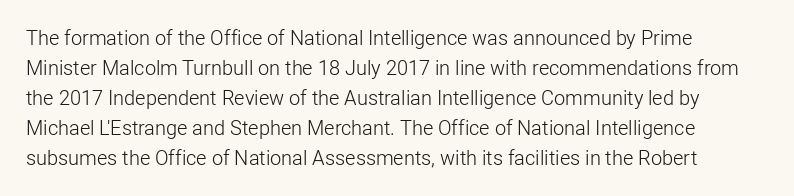
Q: Is the text bold? A: No.
Q: Is the text italic (slanted)? A: No, it is upright.
Q: Is the text underlined? A: No.
Q: How is the paragraph aligned? A: Left-aligned.
Q: Is the spacing between letters normal or unusually wide? A: Normal.
Q: Is the spacing between lines tight, normal or loose? A: Normal.
